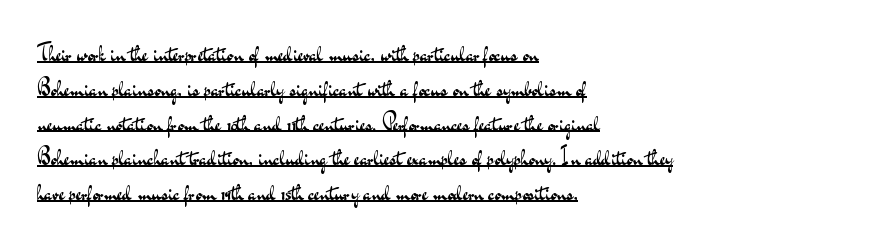
Casual observation: everything's shoved over to the left. The block of text has a typical density, with ordinary space between rows. On a weight scale, this lands at 450 or below.
